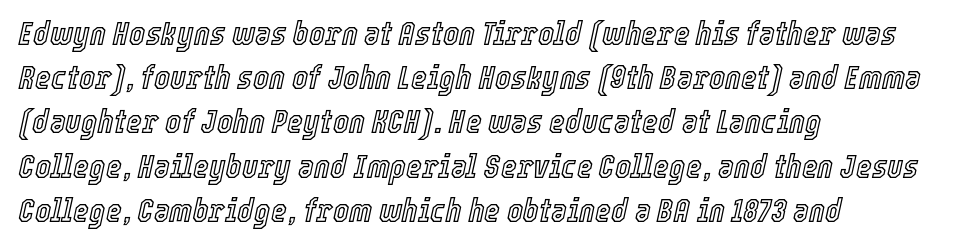
{"italic": "yes", "lean": "right", "slant_degrees": 12, "width": "condensed", "x_height": "medium", "monospaced": "no", "underline": "no", "align": "left", "line_spacing": "normal", "line_spacing_ratio": 1.3, "letter_spacing": "normal", "letter_spacing_em": 0.0, "glyph_px": 34}
